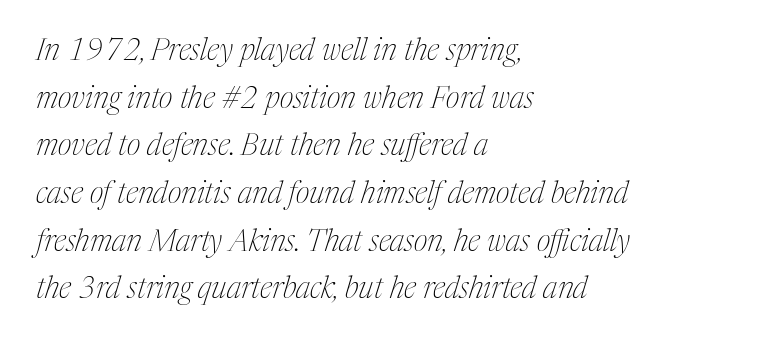
Observe the serifs anchoring each vertical stroke in this sample. Slanted lettering throughout. The paragraph has a hard left edge and a soft right edge. Each row of text sits above clean, open space.
